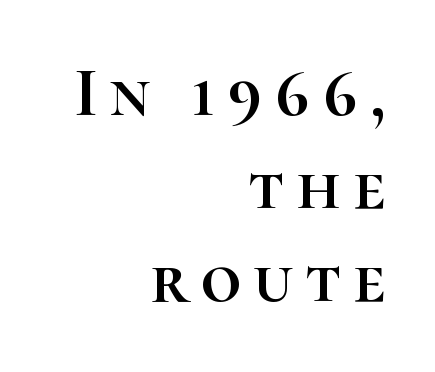
Q: Is the text italic (slanted)? A: No, it is upright.
Q: Is the text underlined? A: No.
Q: How is the paragraph aligned? A: Right-aligned.
Q: Is the spacing between lines tight, normal or loose? A: Normal.
Q: Width (condensed, normal, or wide)? A: Normal.
Q: Stroke contrast? A: High.
Q: x-height? A: Medium.
Q: Monospaced? A: No.
